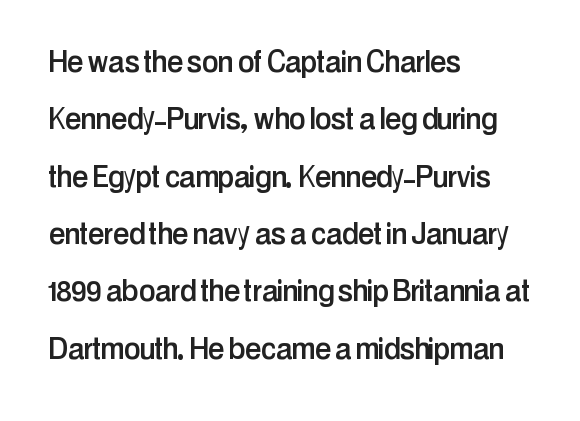
Q: Is the text italic (slanted)? A: No, it is upright.
Q: Is the typeface a serif or a sans-serif typeface? A: Sans-serif.
Q: Is the text underlined? A: No.
Q: How is the paragraph aligned? A: Left-aligned.
Q: Is the spacing between letters normal or unusually wide? A: Normal.
Q: Is the spacing between lines tight, normal or loose? A: Normal.
Q: Width (condensed, normal, or wide)? A: Condensed.
Q: Stroke contrast? A: Low.
Q: x-height? A: Medium.
Q: Monospaced? A: No.
